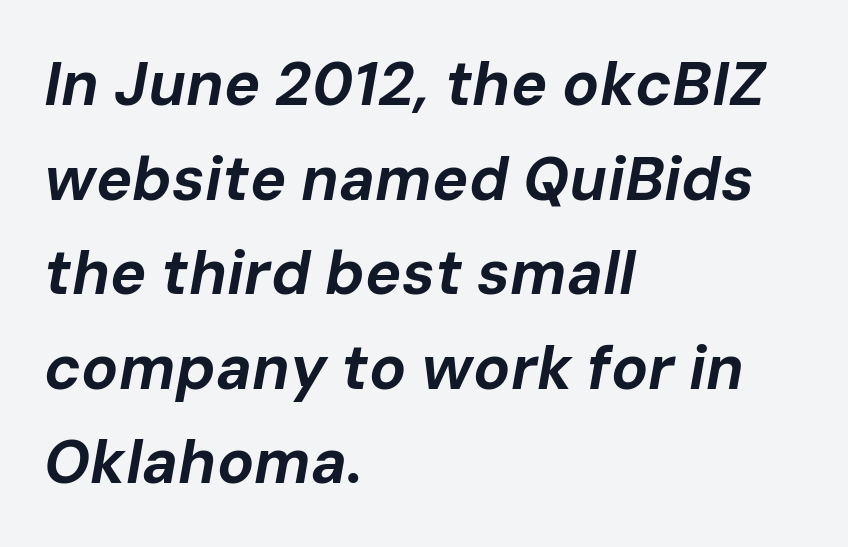
Q: Is the text bold? A: Yes.
Q: Is the text italic (slanted)? A: Yes, it leans right by about 10 degrees.
Q: Is the text underlined? A: No.
Q: How is the paragraph aligned? A: Left-aligned.
Q: Is the spacing between letters normal or unusually wide? A: Normal.
Q: Is the spacing between lines tight, normal or loose? A: Normal.
Q: Width (condensed, normal, or wide)? A: Normal.
Q: Stroke contrast? A: Low.
Q: x-height? A: Medium.
Q: Monospaced? A: No.
